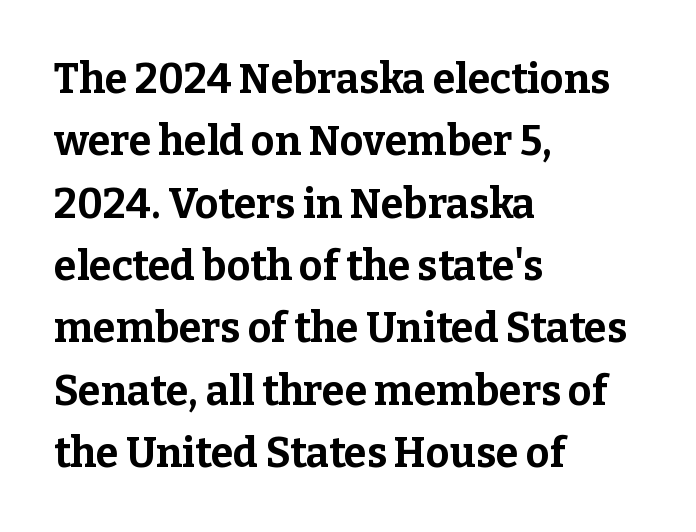
Q: Is the text bold? A: Yes.
Q: Is the text italic (slanted)? A: No, it is upright.
Q: Is the typeface a serif or a sans-serif typeface? A: Serif.
Q: Is the text underlined? A: No.
Q: How is the paragraph aligned? A: Left-aligned.
Q: Is the spacing between letters normal or unusually wide? A: Normal.
Q: Is the spacing between lines tight, normal or loose? A: Normal.
Q: Width (condensed, normal, or wide)? A: Normal.
Q: Stroke contrast? A: Low.
Q: x-height? A: Medium.
Q: Monospaced? A: No.
